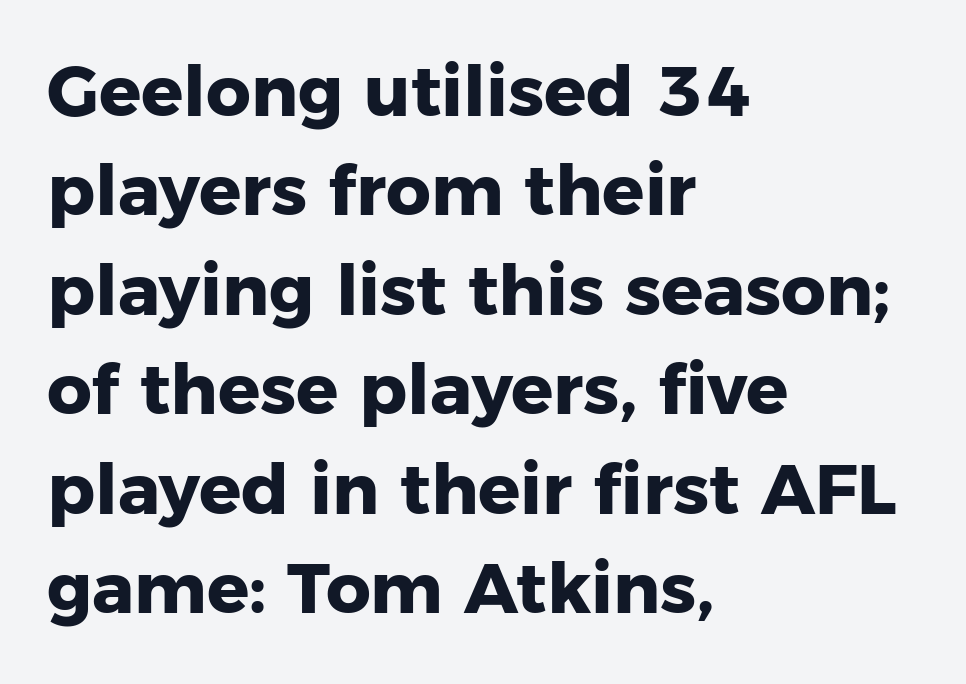
Q: Is the text bold? A: Yes.
Q: Is the text italic (slanted)? A: No, it is upright.
Q: Is the typeface a serif or a sans-serif typeface? A: Sans-serif.
Q: Is the text underlined? A: No.
Q: How is the paragraph aligned? A: Left-aligned.
Q: Is the spacing between letters normal or unusually wide? A: Normal.
Q: Is the spacing between lines tight, normal or loose? A: Normal.
Q: Width (condensed, normal, or wide)? A: Normal.
Q: Stroke contrast? A: Low.
Q: x-height? A: Medium.
Q: Monospaced? A: No.
